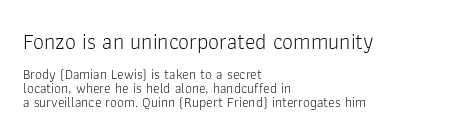
Q: Is the text bold? A: No.
Q: Is the text italic (slanted)? A: No, it is upright.
Q: Is the text underlined? A: No.
Q: How is the paragraph aligned? A: Left-aligned.
Q: Is the spacing between letters normal or unusually wide? A: Normal.
Q: Is the spacing between lines tight, normal or loose? A: Tight.
Q: Which block of text is set in a larger size, the first (top) or the second (bottom)? A: The first (top) one.
